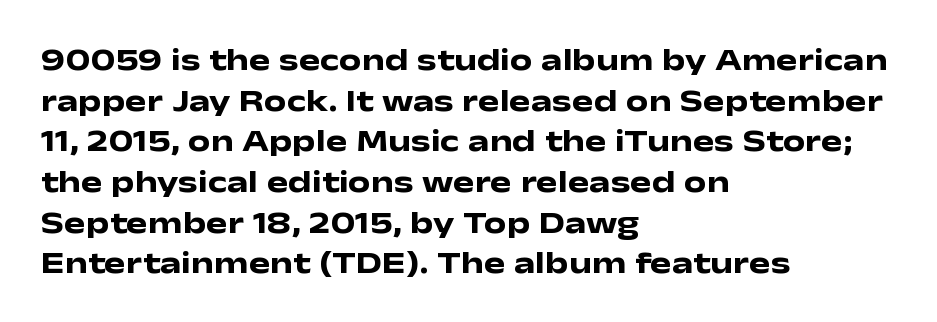
{"serif": "no", "italic": "no", "bold": "yes", "weight": "heavy", "width": "wide", "stroke_contrast": "low", "x_height": "medium", "monospaced": "no", "underline": "no", "align": "left", "line_spacing": "normal", "line_spacing_ratio": 1.27, "letter_spacing": "normal", "letter_spacing_em": 0.0, "glyph_px": 32}
